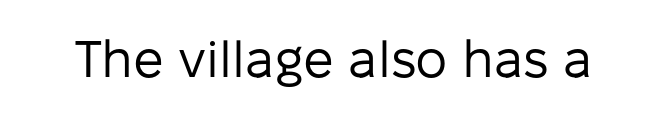
The image shows 51 px regular-weight sans-serif type, upright; set normal letter spacing, not underlined; low stroke contrast and a medium x-height.
